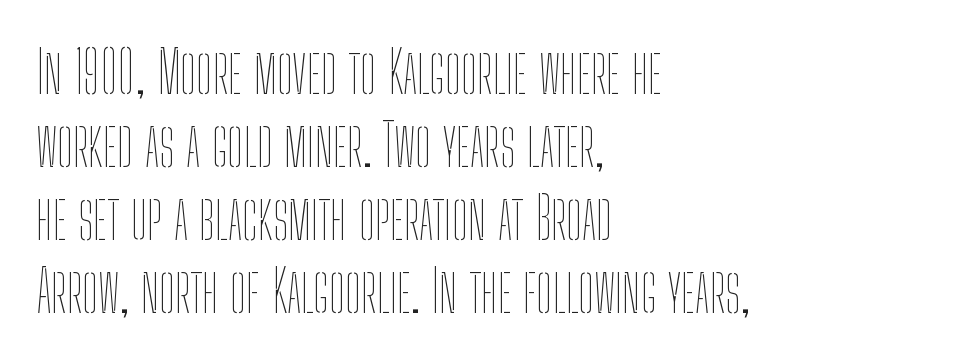
The image shows 58 px thin, condensed type, upright; set left-aligned, normal line spacing (1.26x), normal letter spacing, not underlined; low stroke contrast and a medium x-height.
